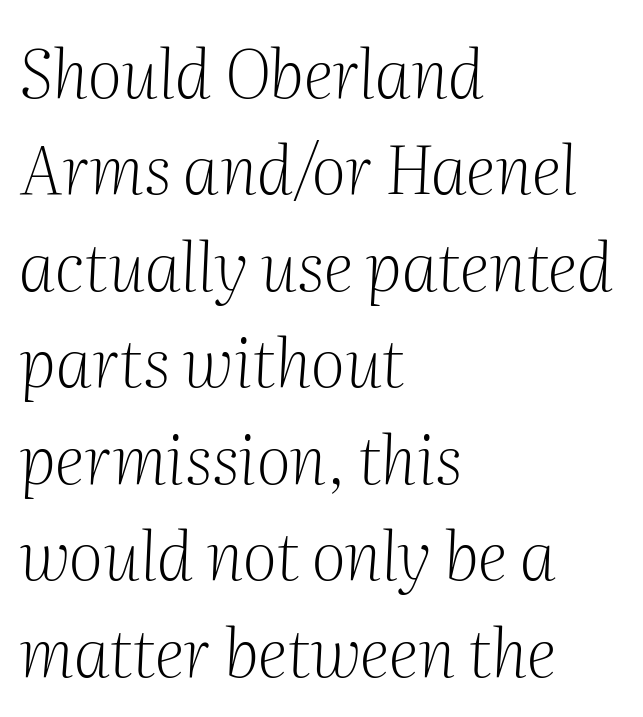
The image shows 67 px light serif type, italic (leaning right); set left-aligned, normal line spacing (1.44x), normal letter spacing, not underlined; medium stroke contrast and a medium x-height.
